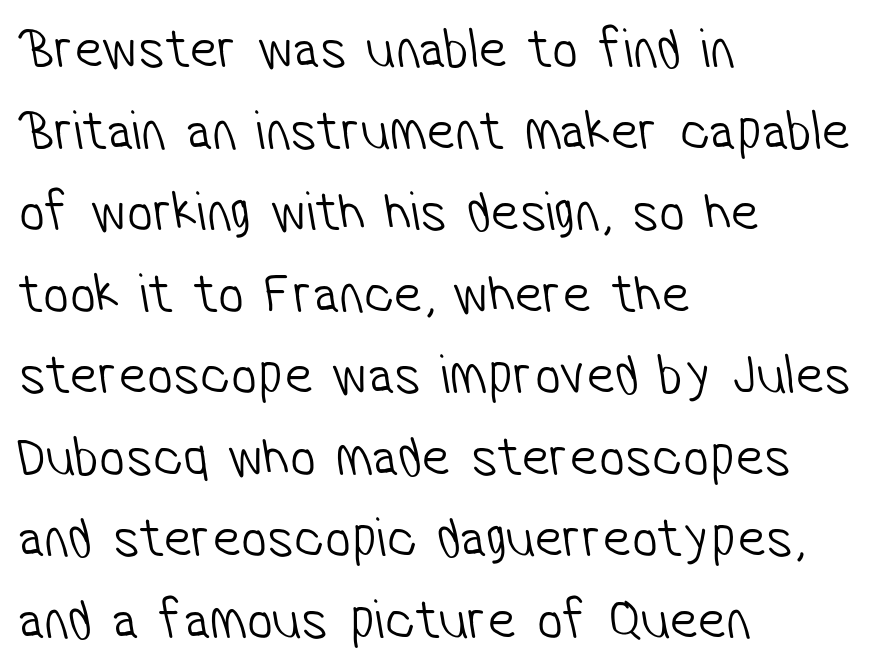
{"serif": "no", "bold": "no", "weight": "light", "width": "condensed", "stroke_contrast": "low", "x_height": "medium", "monospaced": "no", "underline": "no", "align": "left", "line_spacing": "normal", "line_spacing_ratio": 1.43, "letter_spacing": "normal", "letter_spacing_em": 0.0, "glyph_px": 57}
